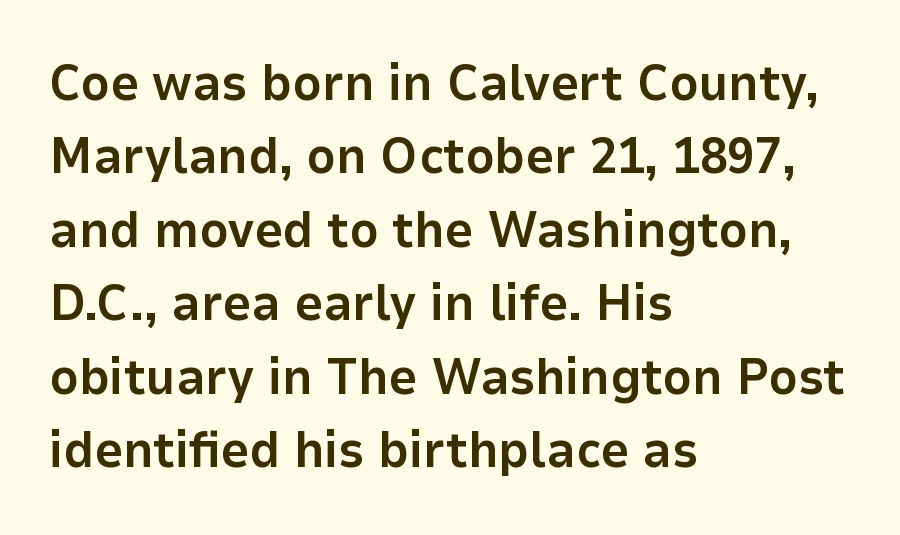
Emphasis by weight is at full strength: bold. In terms of posture, this sample is upright. Descenders are the only things crossing below the line. The glyphs in this specimen are sans serif. The setting favours the left margin, as ordinary paragraphs usually do.
